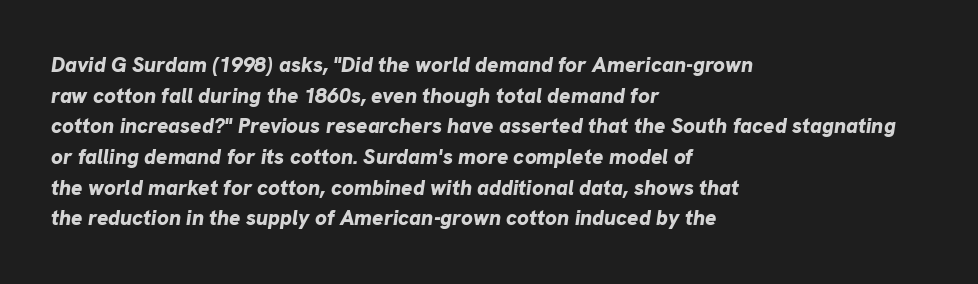
The rendering anchors every line to the left-hand side. Nothing unusual about the tracking: characters are spaced as the font intends. Weight: bold. Posture: slanted. The string is rendered with underlining switched off.
